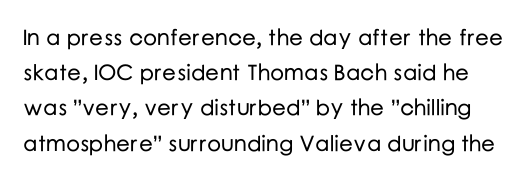
{"italic": "no", "underline": "no", "line_spacing": "normal", "line_spacing_ratio": 1.6, "letter_spacing": "normal", "letter_spacing_em": 0.0, "glyph_px": 22}
